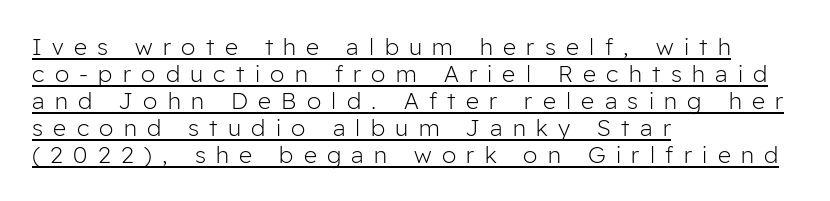
{"italic": "no", "bold": "no", "underline": "yes", "align": "left", "line_spacing_ratio": 1.17, "letter_spacing": "wide", "letter_spacing_em": 0.45, "glyph_px": 23}
